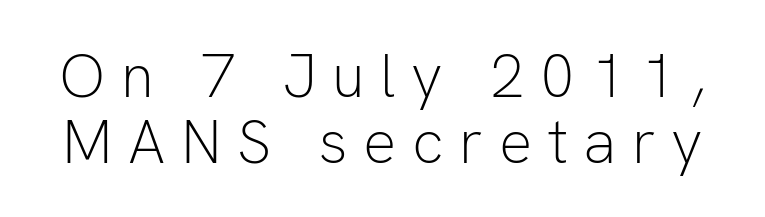
{"serif": "no", "italic": "no", "bold": "no", "weight": "light", "width": "normal", "stroke_contrast": "low", "x_height": "medium", "monospaced": "no", "underline": "no", "line_spacing": "tight", "line_spacing_ratio": 1.06, "letter_spacing": "wide", "letter_spacing_em": 0.25, "glyph_px": 62}
